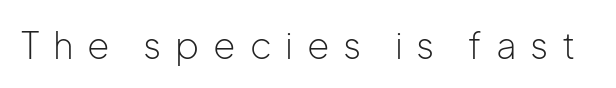
Q: Is the text bold? A: No.
Q: Is the text italic (slanted)? A: No, it is upright.
Q: Is the typeface a serif or a sans-serif typeface? A: Sans-serif.
Q: Is the text underlined? A: No.
Q: Is the spacing between letters normal or unusually wide? A: Unusually wide.
Q: Width (condensed, normal, or wide)? A: Normal.
Q: Stroke contrast? A: Low.
Q: x-height? A: Medium.
Q: Monospaced? A: No.
